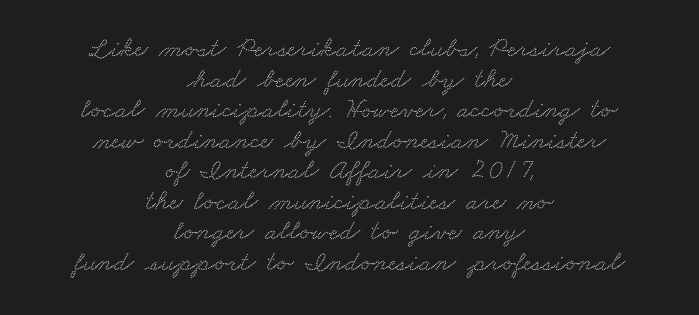
Q: Is the typeface a serif or a sans-serif typeface? A: Serif.
Q: Is the text underlined? A: No.
Q: How is the paragraph aligned? A: Centered.
Q: Is the spacing between letters normal or unusually wide? A: Normal.
Q: Is the spacing between lines tight, normal or loose? A: Tight.
Q: Width (condensed, normal, or wide)? A: Wide.
Q: Stroke contrast? A: Low.
Q: x-height? A: Small.
Q: Monospaced? A: No.
